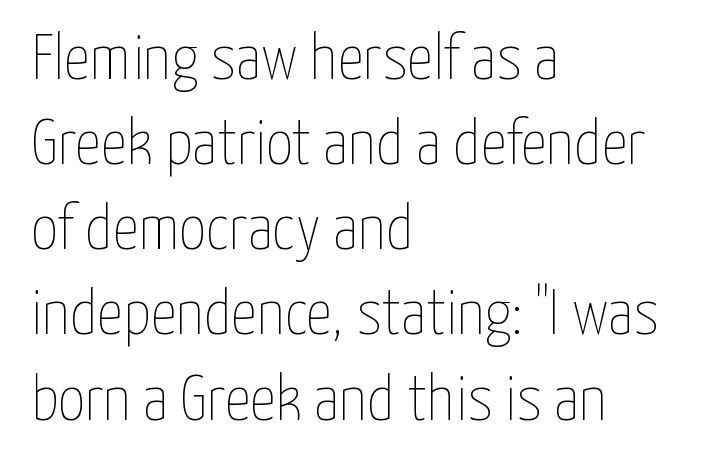
{"italic": "no", "bold": "no", "weight": "thin", "width": "condensed", "stroke_contrast": "low", "x_height": "medium", "monospaced": "no", "underline": "no", "align": "left", "line_spacing": "normal", "line_spacing_ratio": 1.31, "letter_spacing": "normal", "letter_spacing_em": 0.0, "glyph_px": 65}
